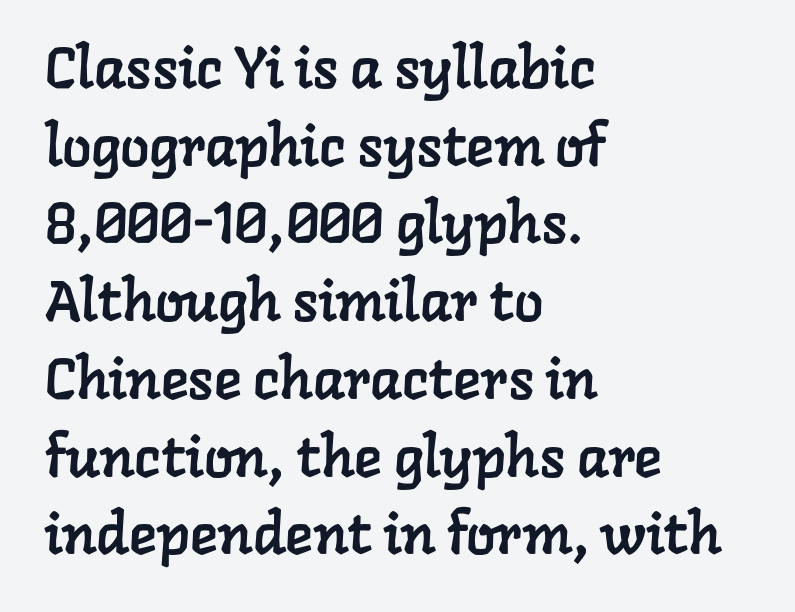
Q: Is the typeface a serif or a sans-serif typeface? A: Serif.
Q: Is the text underlined? A: No.
Q: How is the paragraph aligned? A: Left-aligned.
Q: Is the spacing between letters normal or unusually wide? A: Normal.
Q: Is the spacing between lines tight, normal or loose? A: Normal.
Q: Width (condensed, normal, or wide)? A: Normal.
Q: Stroke contrast? A: Low.
Q: x-height? A: Medium.
Q: Monospaced? A: No.
